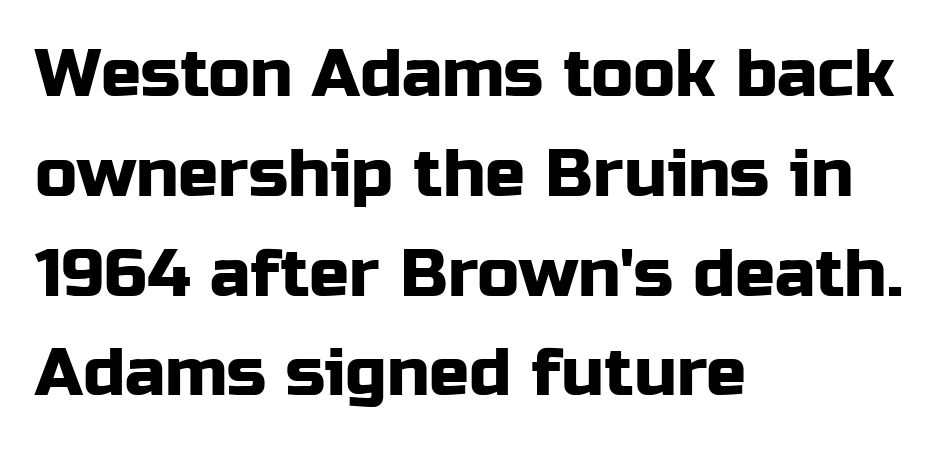
Q: Is the text italic (slanted)? A: No, it is upright.
Q: Is the typeface a serif or a sans-serif typeface? A: Sans-serif.
Q: Is the text underlined? A: No.
Q: How is the paragraph aligned? A: Left-aligned.
Q: Is the spacing between letters normal or unusually wide? A: Normal.
Q: Is the spacing between lines tight, normal or loose? A: Normal.
Q: Width (condensed, normal, or wide)? A: Normal.
Q: Stroke contrast? A: Low.
Q: x-height? A: Medium.
Q: Monospaced? A: No.
